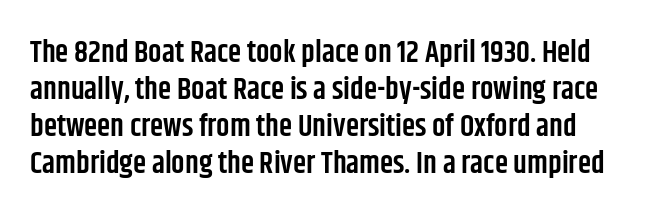
No word sits above an underline. This rendering employs a face without finishing strokes, i.e., a sans-serif. The type is set solid horizontally, with unmodified tracking. A bit beefed up — I'd call it semibold rather than bold. The rendering uses natural spacing where letterforms have individual widths.
